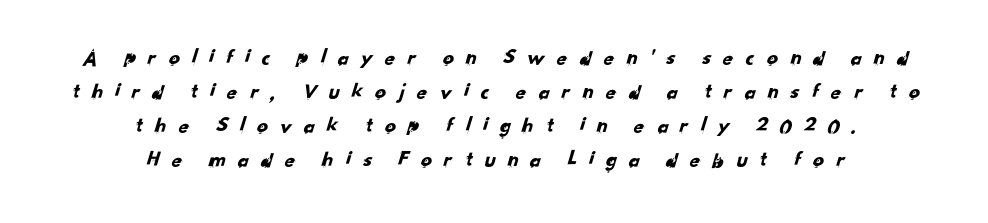
{"underline": "no", "align": "center", "line_spacing": "normal", "line_spacing_ratio": 1.54, "letter_spacing": "wide", "letter_spacing_em": 0.48, "glyph_px": 22}
